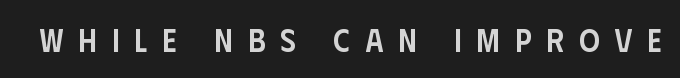
Q: Is the text bold? A: Semi-bold.
Q: Is the text italic (slanted)? A: No, it is upright.
Q: Is the typeface a serif or a sans-serif typeface? A: Sans-serif.
Q: Is the text underlined? A: No.
Q: Is the spacing between letters normal or unusually wide? A: Unusually wide.
Q: Width (condensed, normal, or wide)? A: Condensed.
Q: Stroke contrast? A: Low.
Q: x-height? A: Large.
Q: Monospaced? A: No.
